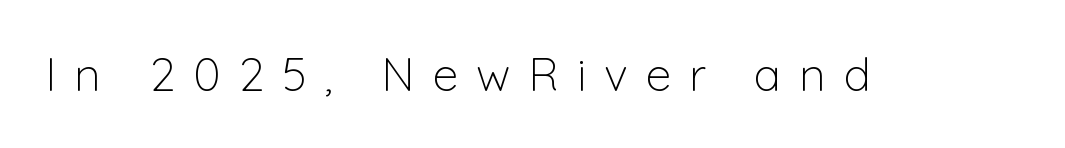
This reads as an unemphasized weight, regular at the heaviest. Type without underlining. A typesetter would label this face a sans. Short note: letters widely spaced.
